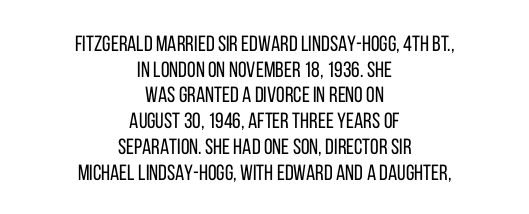
{"italic": "no", "bold": "no", "underline": "no", "align": "center", "line_spacing_ratio": 1.17, "letter_spacing": "normal", "letter_spacing_em": 0.0, "glyph_px": 22}
